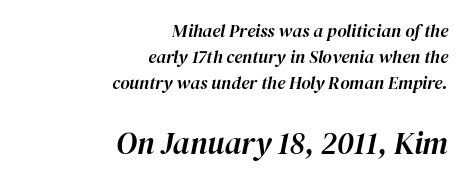
Compared with a flush-left layout, this one pins lines to the opposite, right side. In terms of leading, this rendering sits right in the middle. Glyph-to-glyph distance matches everyday printed text. Just letters on the line, the space beneath them empty. The lower block of text is set noticeably larger than the block above it.
